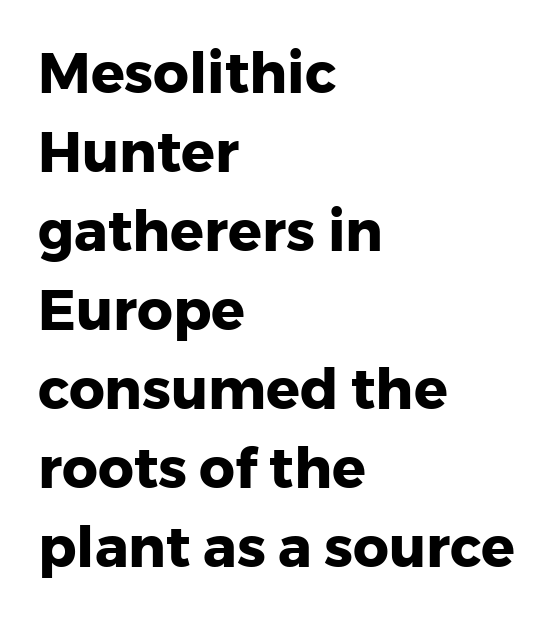
Q: Is the text bold? A: Yes.
Q: Is the text italic (slanted)? A: No, it is upright.
Q: Is the typeface a serif or a sans-serif typeface? A: Sans-serif.
Q: Is the text underlined? A: No.
Q: How is the paragraph aligned? A: Left-aligned.
Q: Is the spacing between letters normal or unusually wide? A: Normal.
Q: Is the spacing between lines tight, normal or loose? A: Normal.
Q: Width (condensed, normal, or wide)? A: Normal.
Q: Stroke contrast? A: Low.
Q: x-height? A: Medium.
Q: Monospaced? A: No.
